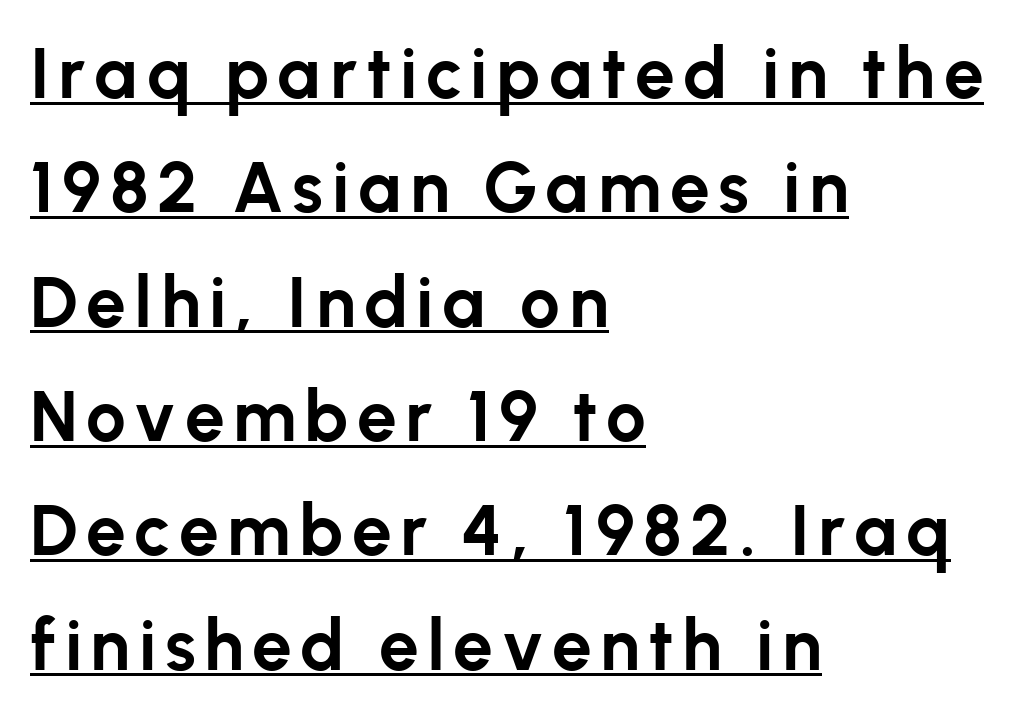
These lines are set flush left with a ragged right edge. Heavy-handed strokes throughout: this text is bold. The specimen reads as upright at a glance. If you measured baseline to baseline, you'd find a middling distance. You could not count columns in this text — the font is proportionally spaced. The typeface chosen for these lines omits serifs.
